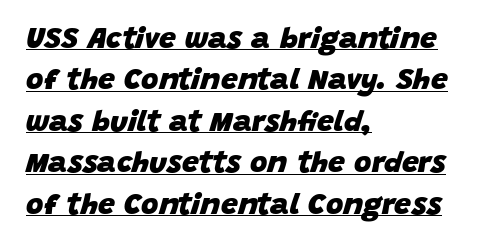
{"italic": "yes", "lean": "right", "slant_degrees": 15, "bold": "yes", "weight": "heavy", "width": "normal", "stroke_contrast": "low", "x_height": "large", "monospaced": "no", "underline": "yes", "align": "left", "line_spacing": "normal", "line_spacing_ratio": 1.38, "letter_spacing": "normal", "letter_spacing_em": 0.0, "glyph_px": 30}
